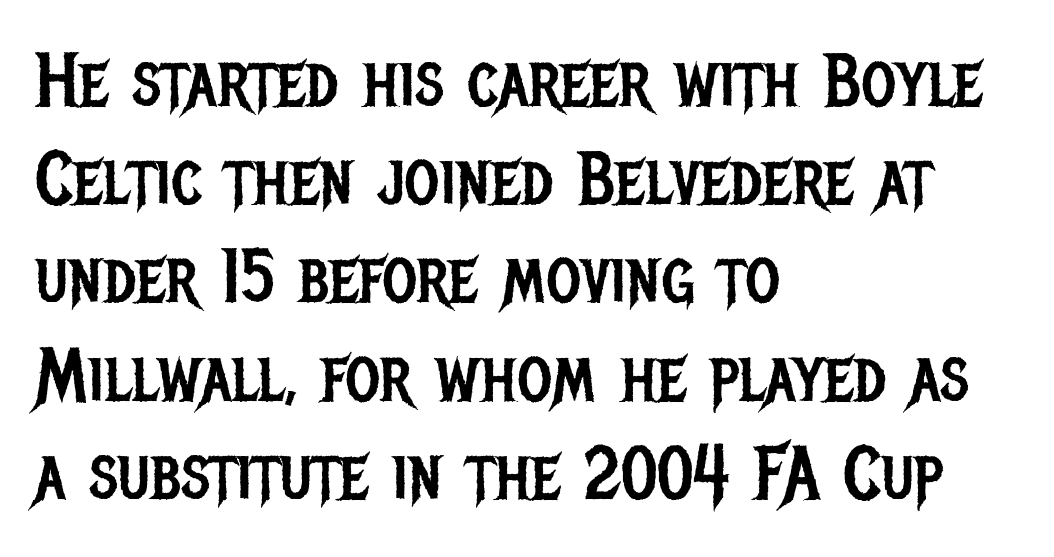
The image shows 75 px regular-weight, condensed sans-serif type, upright; set left-aligned, normal line spacing (1.31x), normal letter spacing, not underlined; low stroke contrast and a large x-height.
